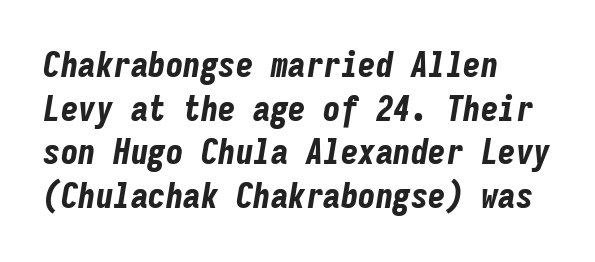
{"italic": "yes", "lean": "right", "slant_degrees": 9, "bold": "yes", "weight": "bold", "width": "condensed", "stroke_contrast": "low", "x_height": "medium", "monospaced": "yes", "underline": "no", "align": "left", "line_spacing": "normal", "line_spacing_ratio": 1.25, "letter_spacing": "normal", "letter_spacing_em": 0.0, "glyph_px": 35}
